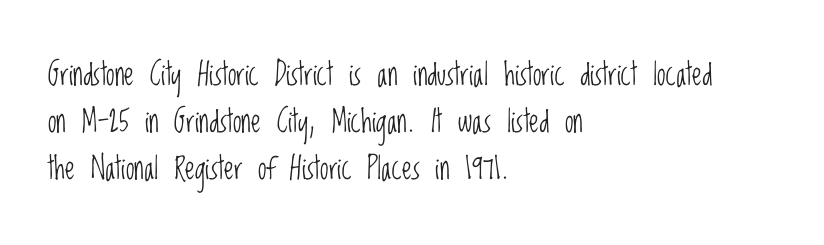
{"serif": "no", "italic": "no", "bold": "no", "weight": "light", "width": "condensed", "stroke_contrast": "low", "x_height": "large", "monospaced": "no", "underline": "no", "align": "left", "line_spacing": "normal", "line_spacing_ratio": 1.51, "letter_spacing": "normal", "letter_spacing_em": 0.0, "glyph_px": 31}
